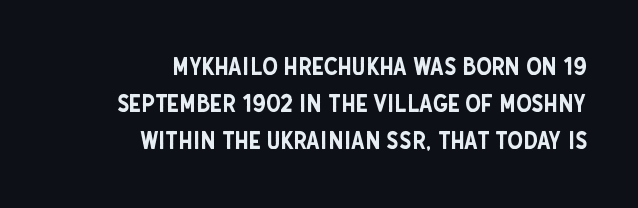
Q: Is the text italic (slanted)? A: No, it is upright.
Q: Is the text underlined? A: No.
Q: How is the paragraph aligned? A: Right-aligned.
Q: Is the spacing between letters normal or unusually wide? A: Normal.
Q: Is the spacing between lines tight, normal or loose? A: Normal.
